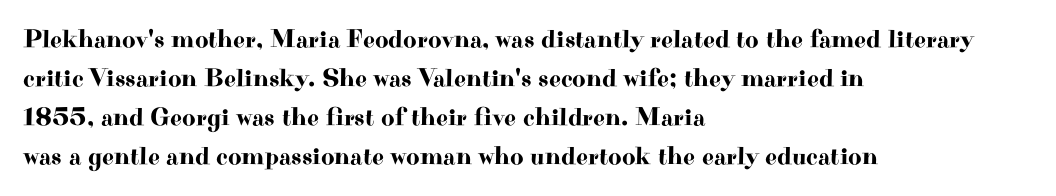
The image shows 26 px text type, upright; set left-aligned, normal line spacing (1.5x), normal letter spacing, not underlined.
